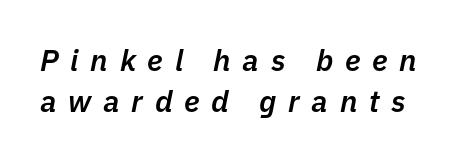
{"italic": "yes", "lean": "right", "slant_degrees": 11, "bold": "semi", "weight": "semibold", "width": "normal", "stroke_contrast": "low", "x_height": "medium", "monospaced": "no", "underline": "no", "line_spacing": "normal", "line_spacing_ratio": 1.38, "letter_spacing": "wide", "letter_spacing_em": 0.39, "glyph_px": 30}
